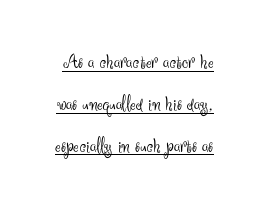
Q: Is the text bold? A: No.
Q: Is the text italic (slanted)? A: No, it is upright.
Q: Is the text underlined? A: Yes.
Q: Is the spacing between letters normal or unusually wide? A: Normal.
Q: Is the spacing between lines tight, normal or loose? A: Loose.
